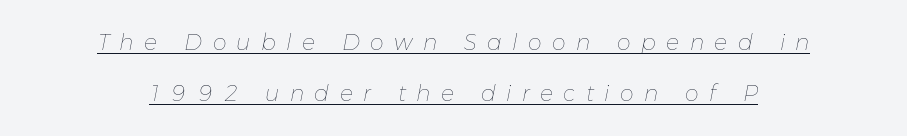
Q: Is the text bold? A: No.
Q: Is the text italic (slanted)? A: Yes, it leans right by about 11 degrees.
Q: Is the text underlined? A: Yes.
Q: How is the paragraph aligned? A: Centered.
Q: Is the spacing between letters normal or unusually wide? A: Unusually wide.
Q: Is the spacing between lines tight, normal or loose? A: Loose.
